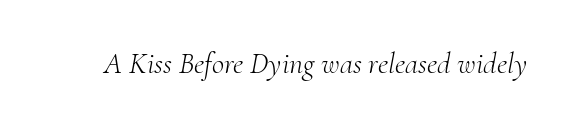
The image shows 30 px light serif type, italic (leaning right); set normal letter spacing, not underlined; medium stroke contrast and a small x-height.
